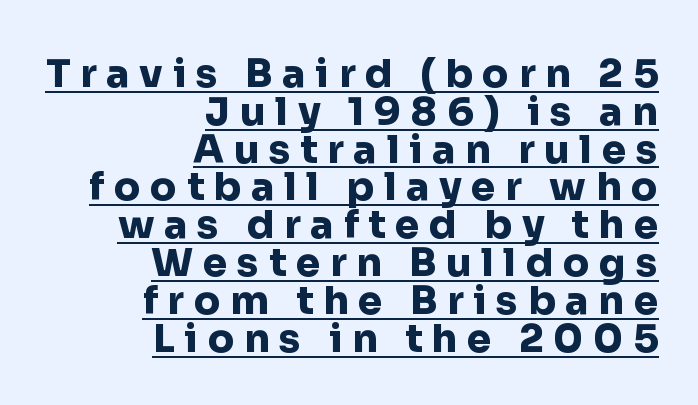
Q: Is the text bold? A: Yes.
Q: Is the text italic (slanted)? A: No, it is upright.
Q: Is the typeface a serif or a sans-serif typeface? A: Sans-serif.
Q: Is the text underlined? A: Yes.
Q: How is the paragraph aligned? A: Right-aligned.
Q: Is the spacing between letters normal or unusually wide? A: Unusually wide.
Q: Is the spacing between lines tight, normal or loose? A: Tight.
Q: Width (condensed, normal, or wide)? A: Normal.
Q: Stroke contrast? A: Low.
Q: x-height? A: Medium.
Q: Monospaced? A: No.
